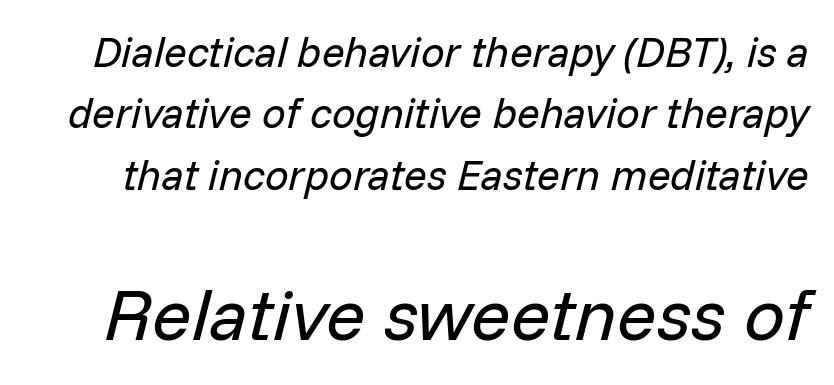
{"italic": "yes", "lean": "right", "slant_degrees": 14, "bold": "no", "weight": "regular", "width": "normal", "stroke_contrast": "low", "x_height": "medium", "monospaced": "no", "underline": "no", "line_spacing": "normal", "line_spacing_ratio": 1.46, "letter_spacing": "normal", "letter_spacing_em": 0.0, "larger_block": "second", "size_ratio": 1.74, "glyph_px": 73}
